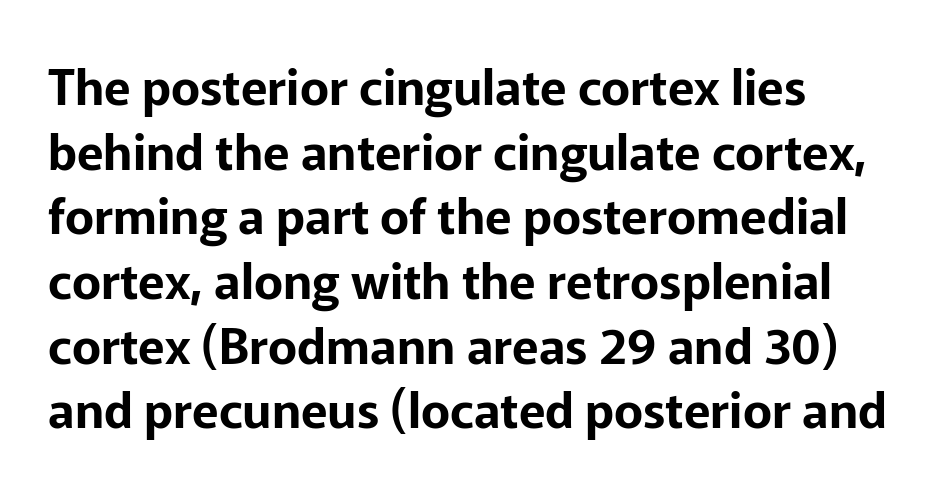
This sample uses an upright cut, with every glyph sitting square on the baseline. Vertical spacing — default. Observe the absence of serifs on each vertical stroke in this sample. The paragraph has a hard left edge and a soft right edge. A clean baseline with only descenders dipping below it. This rendering leaves character spacing at its baseline value.
